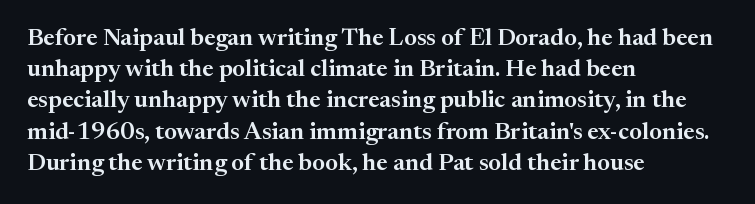
Does the copy run flush right? No — it runs flush left. The font's upright variant was chosen for this text. Descender tails drop into unmarked territory. Reading down the column, the eye jumps a familiar distance to each next line.
